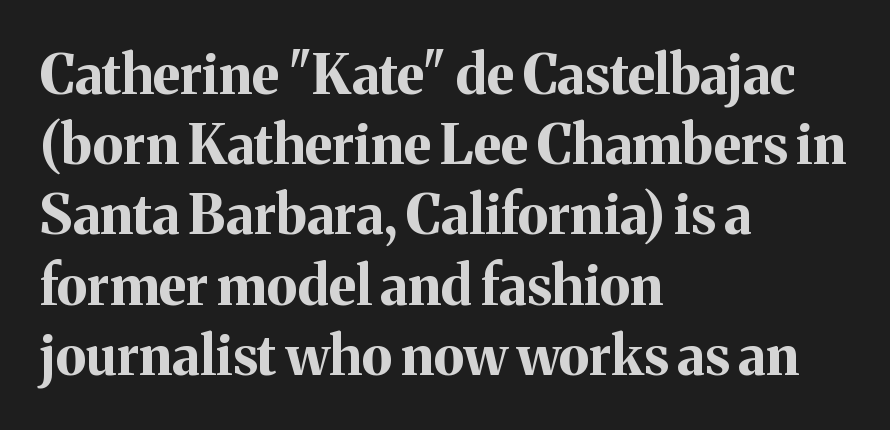
{"serif": "yes", "italic": "no", "bold": "yes", "weight": "bold", "width": "normal", "stroke_contrast": "medium", "x_height": "medium", "monospaced": "no", "underline": "no", "align": "left", "line_spacing": "normal", "line_spacing_ratio": 1.3, "letter_spacing": "normal", "letter_spacing_em": 0.0, "glyph_px": 54}
